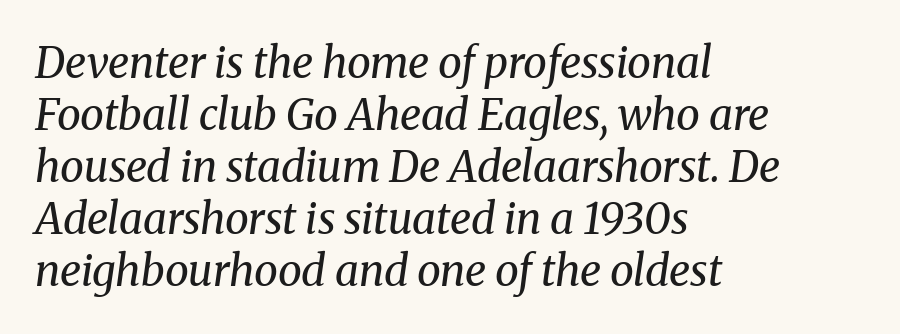
Q: Is the text bold? A: No.
Q: Is the text italic (slanted)? A: Yes, it leans right by about 8 degrees.
Q: Is the typeface a serif or a sans-serif typeface? A: Serif.
Q: Is the text underlined? A: No.
Q: How is the paragraph aligned? A: Left-aligned.
Q: Is the spacing between letters normal or unusually wide? A: Normal.
Q: Width (condensed, normal, or wide)? A: Normal.
Q: Stroke contrast? A: Medium.
Q: x-height? A: Medium.
Q: Monospaced? A: No.
